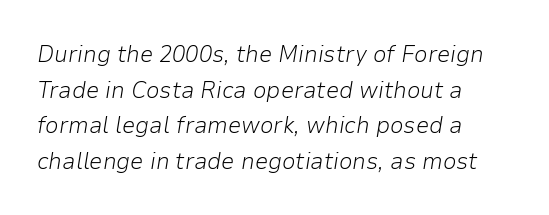
Q: Is the text bold? A: No.
Q: Is the text italic (slanted)? A: Yes, it leans right by about 9 degrees.
Q: Is the text underlined? A: No.
Q: How is the paragraph aligned? A: Left-aligned.
Q: Is the spacing between letters normal or unusually wide? A: Normal.
Q: Is the spacing between lines tight, normal or loose? A: Normal.
